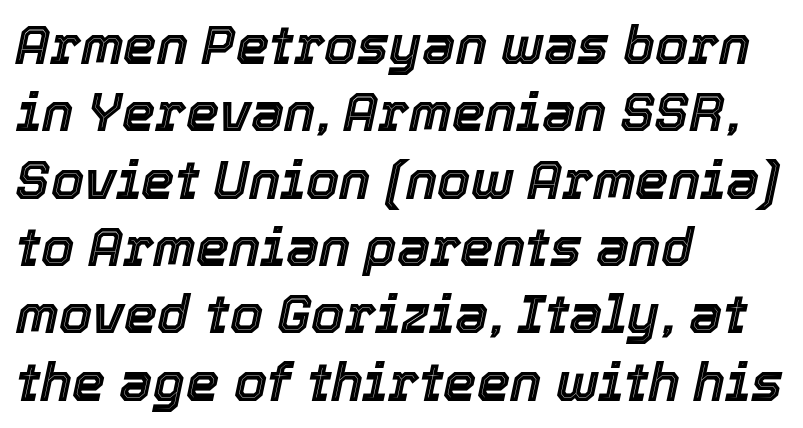
Q: Is the text italic (slanted)? A: Yes, it leans right by about 12 degrees.
Q: Is the text underlined? A: No.
Q: How is the paragraph aligned? A: Left-aligned.
Q: Is the spacing between letters normal or unusually wide? A: Normal.
Q: Is the spacing between lines tight, normal or loose? A: Normal.
Q: Width (condensed, normal, or wide)? A: Normal.
Q: x-height? A: Medium.
Q: Monospaced? A: No.
